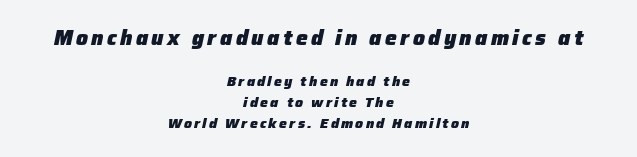
The image shows 21 px bold type, italic (leaning right); set centered, normal line spacing (1.52x), not underlined; the first (top) block is 1.5x larger.
